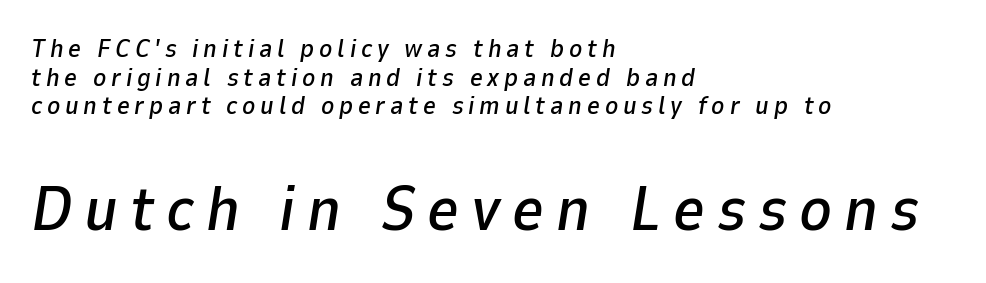
{"italic": "yes", "lean": "right", "slant_degrees": 9, "width": "normal", "stroke_contrast": "low", "x_height": "medium", "monospaced": "no", "underline": "no", "align": "left", "line_spacing": "tight", "line_spacing_ratio": 1.15, "larger_block": "second", "size_ratio": 2.48, "glyph_px": 62}
